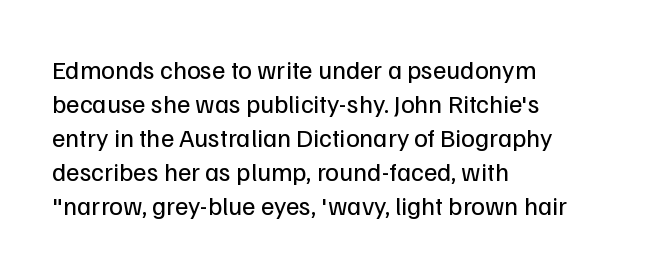
{"italic": "no", "bold": "no", "underline": "no", "align": "left", "line_spacing": "normal", "line_spacing_ratio": 1.31, "letter_spacing": "normal", "letter_spacing_em": 0.0, "glyph_px": 26}
